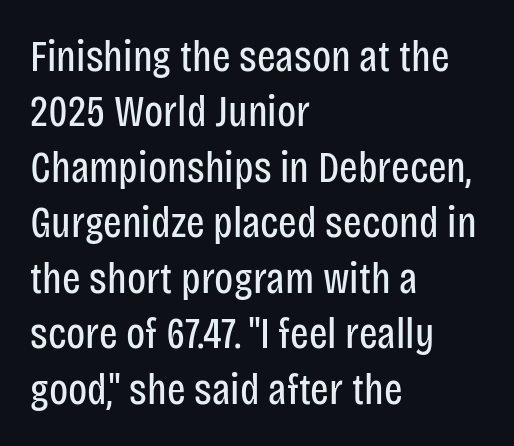
A typesetter would call this zero additional tracking. Interline gaps are of average width in this sample. The face looks like a standard text weight, possibly lighter. Glance below the letters and you will spot only blank space. No italicization has been applied; the sample stays upright. Spacing verdict: proportional, widths tailored to each character.
